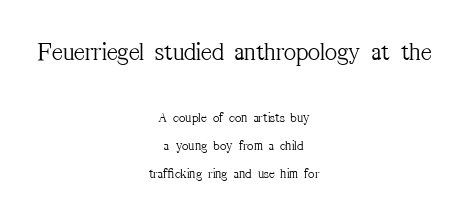
The image shows 26 px text type, upright; set centered, loose line spacing (2.01x), normal letter spacing, not underlined; the first (top) block is 1.86x larger.
